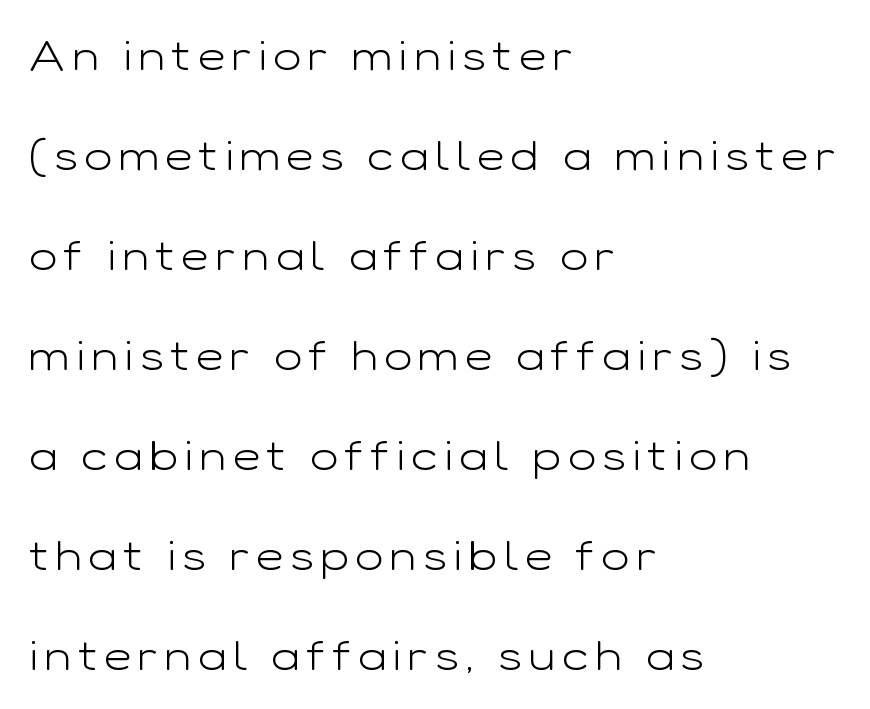
Q: Is the text bold? A: No.
Q: Is the text italic (slanted)? A: No, it is upright.
Q: Is the typeface a serif or a sans-serif typeface? A: Sans-serif.
Q: Is the text underlined? A: No.
Q: How is the paragraph aligned? A: Left-aligned.
Q: Is the spacing between lines tight, normal or loose? A: Loose.
Q: Width (condensed, normal, or wide)? A: Wide.
Q: Stroke contrast? A: Low.
Q: x-height? A: Medium.
Q: Monospaced? A: No.
